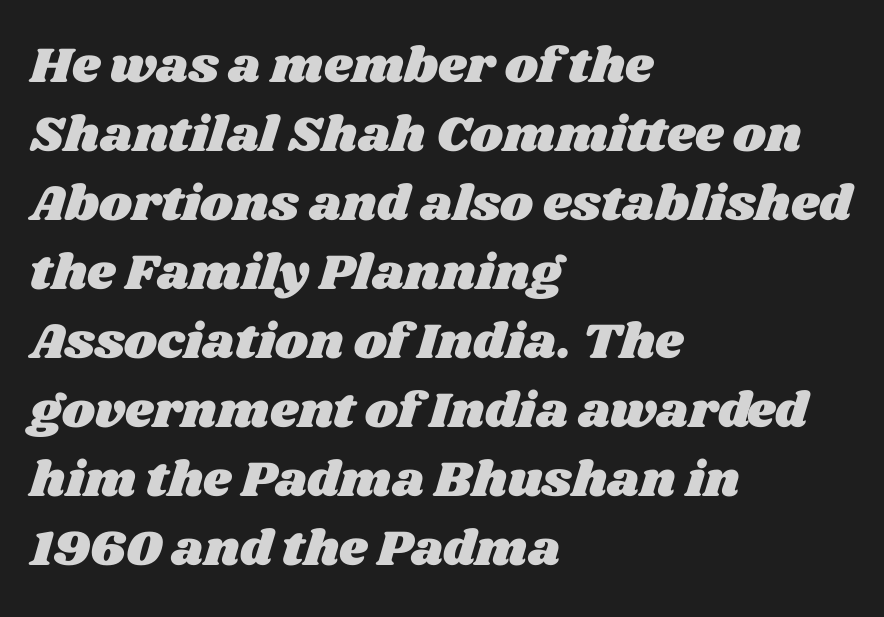
The image shows 50 px wide type; set left-aligned, normal line spacing (1.38x), normal letter spacing, not underlined; medium stroke contrast and a large x-height.
